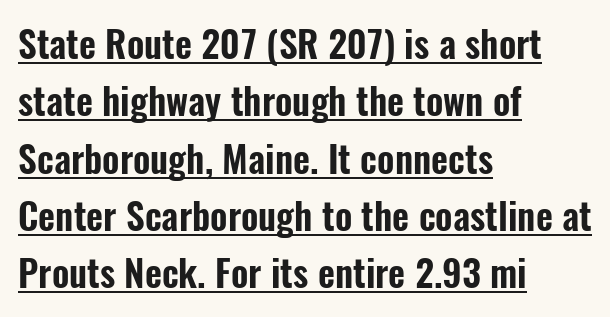
Descenders here cross a horizontal rule under the line. Letterform terminals end flat and unadorned throughout the passage. This sample has the flowing, uneven cadence of proportional lettering. It's the straight-up-and-down kind of type. Caption: multi-line text, flush left, ragged right. Nothing unusual about the tracking: characters are spaced as the font intends.
